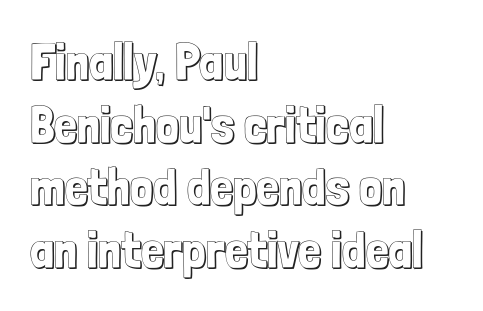
The image shows 51 px condensed type, upright; set left-aligned, line spacing 1.23x, normal letter spacing, not underlined; a medium x-height.
